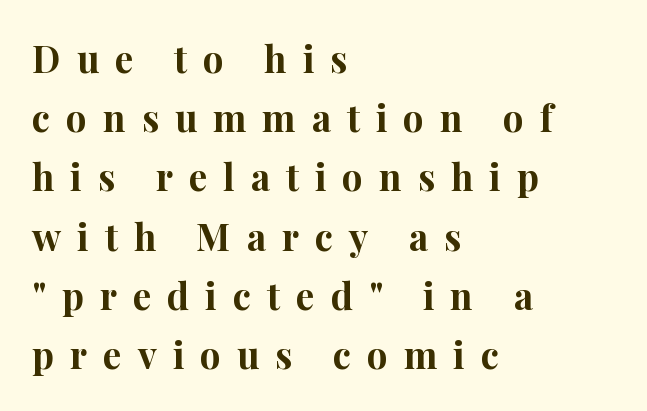
This rendering features lettering with no underline. The letters are bold, with thick, heavy strokes. Observe the serifs anchoring each vertical stroke in this sample. Rendered with straight, roman letterforms. Horizontal alignment here is leftward, the default for most running prose.
